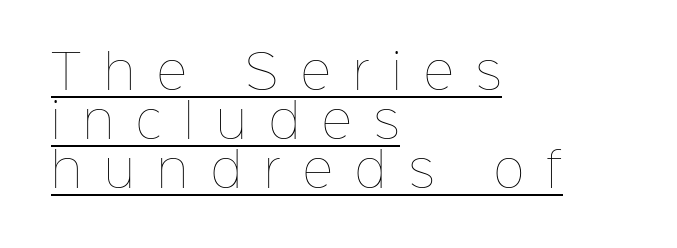
Closely set lines give the paragraph a compact silhouette. Teacher's note: observe the even left margin — that is flush-left alignment. The letters advance in unequal steps, a hallmark of proportional type. Posture: upright roman.
